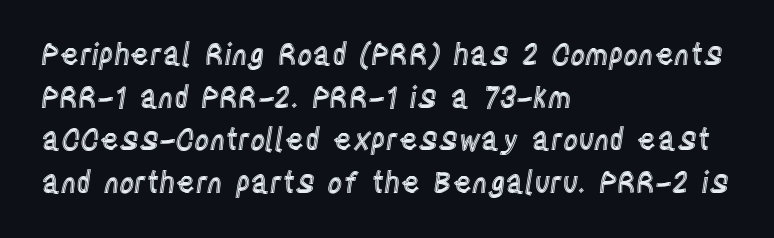
Q: Is the text italic (slanted)? A: Yes.
Q: Is the text underlined? A: No.
Q: How is the paragraph aligned? A: Left-aligned.
Q: Is the spacing between letters normal or unusually wide? A: Normal.
Q: Is the spacing between lines tight, normal or loose? A: Normal.
Q: Width (condensed, normal, or wide)? A: Condensed.
Q: x-height? A: Large.
Q: Monospaced? A: No.
